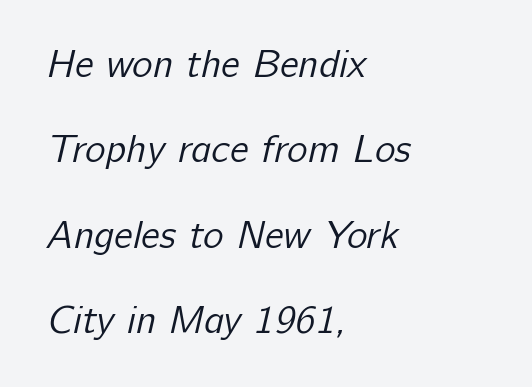
Decoration check: the copy has no underline. Vertically, the passage feels expansive, rows floating well apart. Weight: not bold — regular or lighter. A student would call this left alignment; a typographer would say flush left, rag right.
